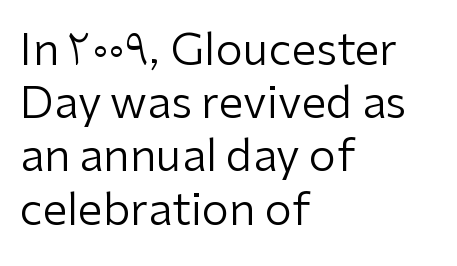
Varying glyph widths throughout — classic text-font behaviour. The typesetting does not lean heavy: it is not bold. To sum up the face: it is a sans, with no serifs. Style check: upright. This rendering features lettering with no underline.
